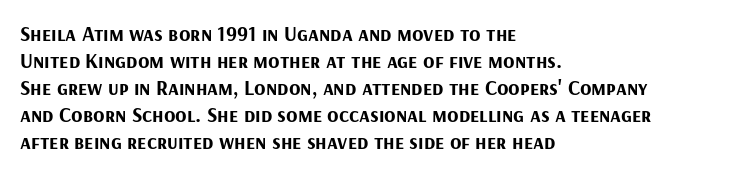
{"italic": "no", "bold": "yes", "underline": "no", "align": "left", "line_spacing": "normal", "line_spacing_ratio": 1.28, "letter_spacing": "normal", "letter_spacing_em": 0.0, "glyph_px": 21}
